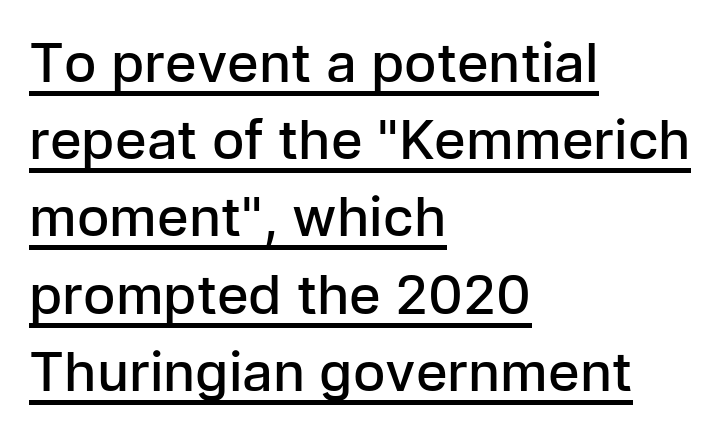
Each glyph is drawn with semibold strokes, heavier than normal yet not fully bold. Tracking here is standard; glyphs follow each other at the usual distance. Varying glyph widths throughout — classic text-font behaviour. Teacher's note: observe the even left margin — that is flush-left alignment. The specimen includes a rule beneath the text block's lines. The face used here is a sans, in the tradition of grotesques and geometrics.
